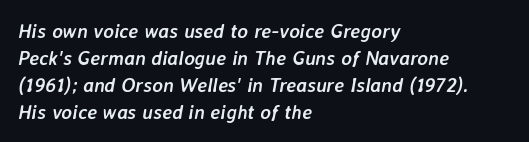
The image shows 20 px bold type, italic (leaning right); set left-aligned, normal line spacing (1.35x), normal letter spacing, not underlined.
